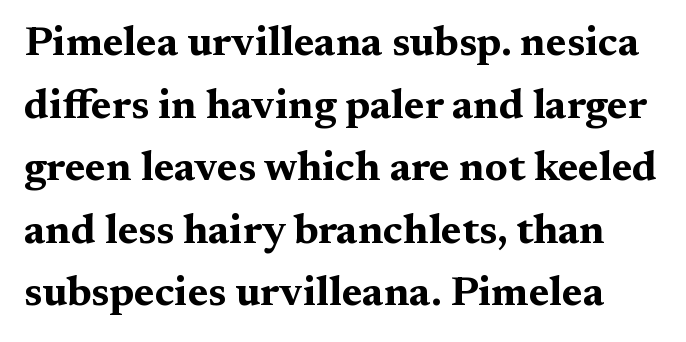
Q: Is the text bold? A: Yes.
Q: Is the text italic (slanted)? A: No, it is upright.
Q: Is the typeface a serif or a sans-serif typeface? A: Serif.
Q: Is the text underlined? A: No.
Q: Is the spacing between letters normal or unusually wide? A: Normal.
Q: Is the spacing between lines tight, normal or loose? A: Normal.
Q: Width (condensed, normal, or wide)? A: Wide.
Q: Stroke contrast? A: Medium.
Q: x-height? A: Medium.
Q: Monospaced? A: No.
